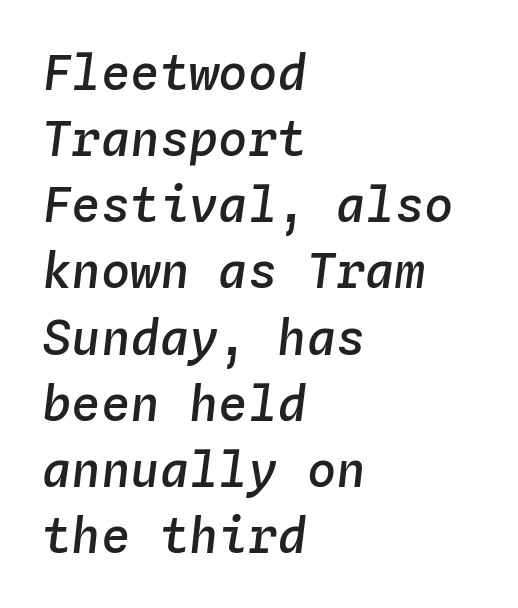
Q: Is the text bold? A: Semi-bold.
Q: Is the text italic (slanted)? A: Yes, it leans right by about 4 degrees.
Q: Is the text underlined? A: No.
Q: How is the paragraph aligned? A: Left-aligned.
Q: Is the spacing between letters normal or unusually wide? A: Normal.
Q: Is the spacing between lines tight, normal or loose? A: Normal.
Q: Width (condensed, normal, or wide)? A: Normal.
Q: Stroke contrast? A: Low.
Q: x-height? A: Medium.
Q: Monospaced? A: Yes.
